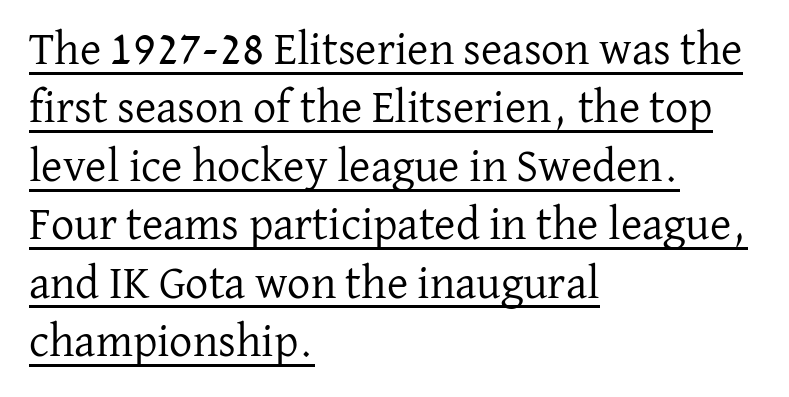
{"serif": "yes", "italic": "no", "bold": "no", "weight": "regular", "width": "normal", "stroke_contrast": "low", "x_height": "medium", "monospaced": "no", "underline": "yes", "align": "left", "line_spacing": "normal", "line_spacing_ratio": 1.27, "letter_spacing": "normal", "letter_spacing_em": 0.0, "glyph_px": 46}
